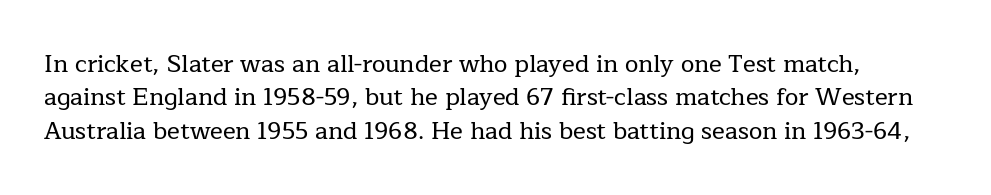
{"italic": "no", "underline": "no", "line_spacing": "normal", "line_spacing_ratio": 1.39, "letter_spacing": "normal", "letter_spacing_em": 0.0, "glyph_px": 24}
